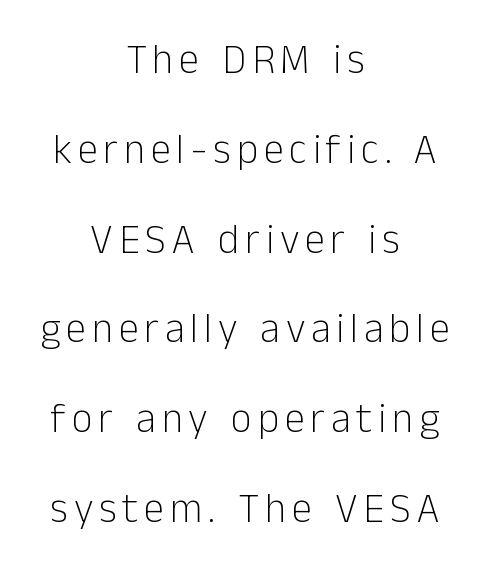
The image shows 41 px light sans-serif type, upright; set centered, loose line spacing (2.19x), not underlined; low stroke contrast and a medium x-height.
